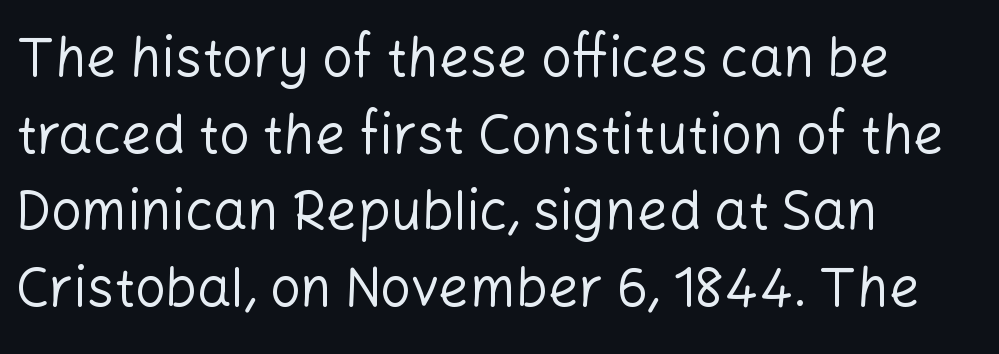
{"serif": "no", "italic": "no", "bold": "no", "weight": "regular", "width": "normal", "stroke_contrast": "low", "x_height": "medium", "monospaced": "no", "underline": "no", "align": "left", "line_spacing": "normal", "line_spacing_ratio": 1.42, "letter_spacing": "normal", "letter_spacing_em": 0.0, "glyph_px": 54}
